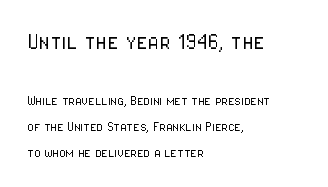
Tracking value appears to be zero — textbook default spacing. Type size steps down from the first block to the second. The specimen reads as upright at a glance. Words float on clear page, feet unadorned.
